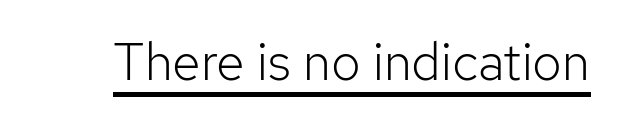
The image shows 52 px light sans-serif type, upright; set normal letter spacing, underlined; low stroke contrast and a medium x-height.
